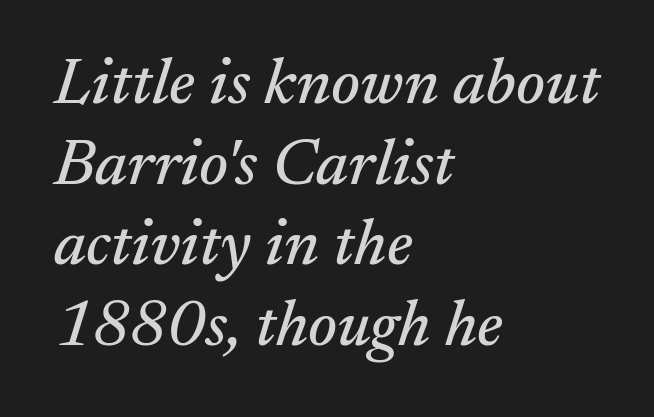
The image shows 66 px serif type, italic (leaning right); set left-aligned, line spacing 1.22x, normal letter spacing, not underlined; medium stroke contrast and a small x-height.
